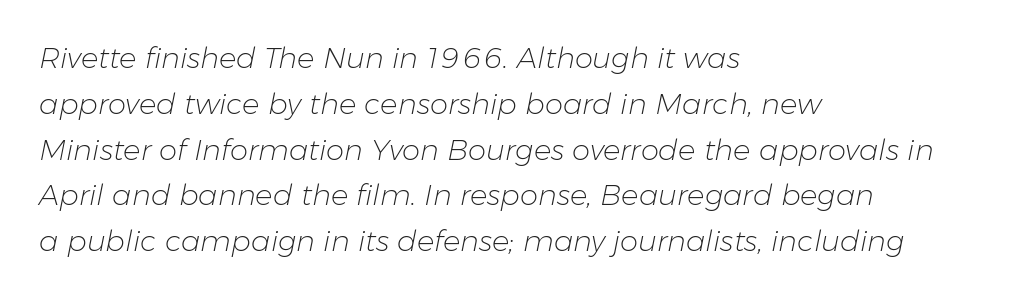
The image shows 29 px light type, italic (leaning right); set left-aligned, normal line spacing (1.58x), normal letter spacing, not underlined; low stroke contrast and a medium x-height.
